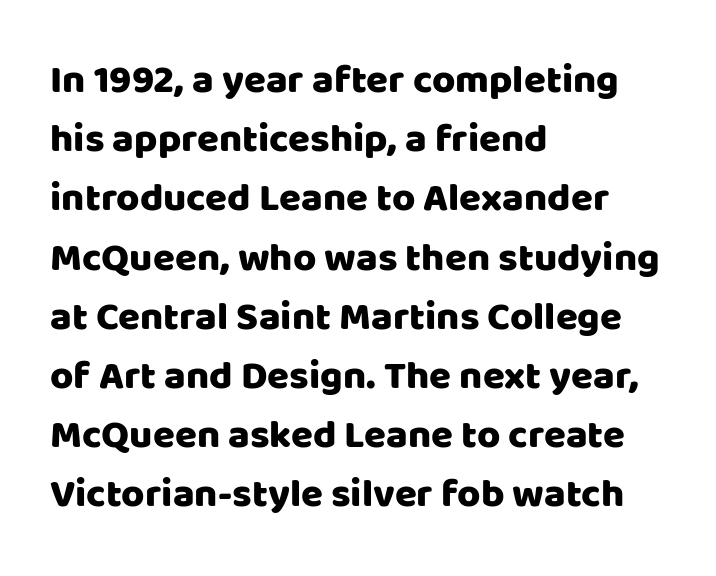
The image shows 40 px sans-serif type, upright; set left-aligned, normal line spacing (1.48x), normal letter spacing, not underlined; low stroke contrast and a large x-height.
